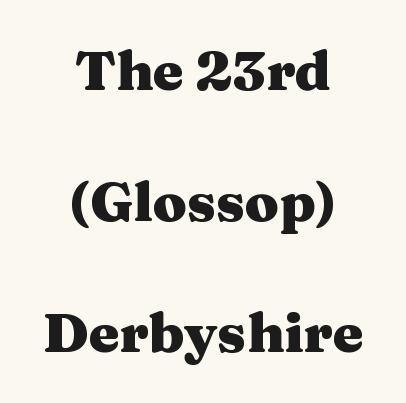
The image shows 55 px heavy, wide serif type, upright; set centered, loose line spacing (2.38x), normal letter spacing, not underlined; medium stroke contrast and a medium x-height.
